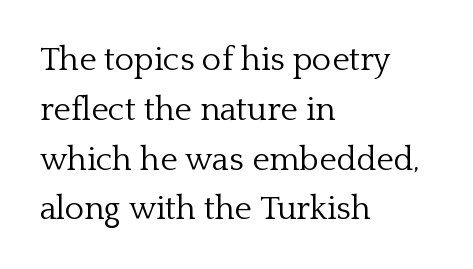
Ordinary non-slanted type is in use. Stem width sits at or under what a default text font uses. Vertical spacing — default. The face used here is proportionally spaced, like ordinary book or web type.
